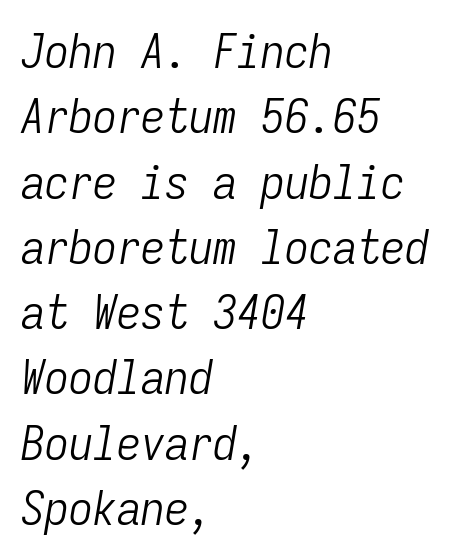
The image shows 48 px light, condensed type, italic (leaning right), monospaced; set left-aligned, normal line spacing (1.36x), normal letter spacing, not underlined; low stroke contrast and a medium x-height.
